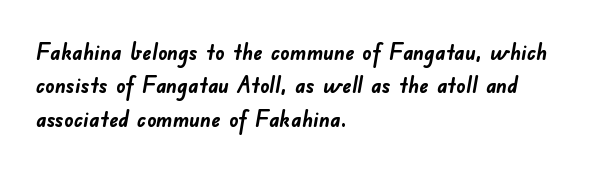
Has an underline been added? It has not. Evenly set lines give the paragraph a standard silhouette. No extra tracking has been applied to these lines. Every letter is thick-stroked: bold, no question. These lines stack with their left ends in a neat column.
